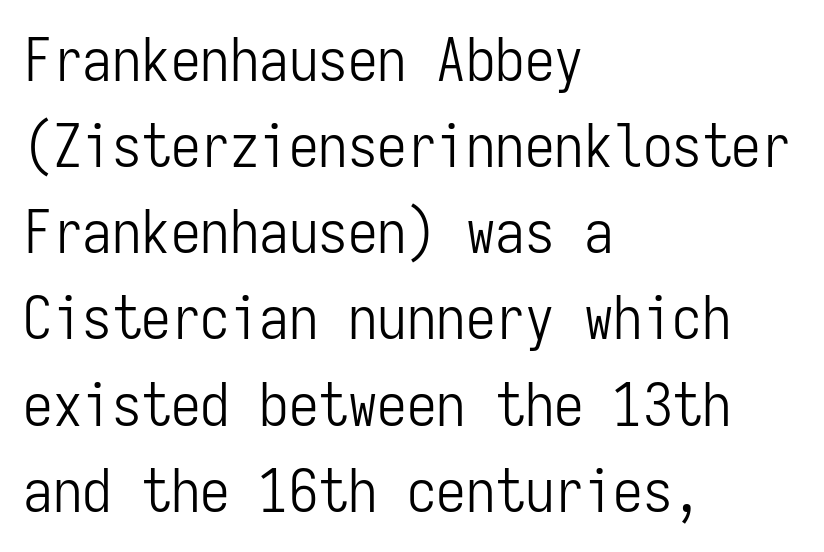
Q: Is the text bold? A: No.
Q: Is the text italic (slanted)? A: No, it is upright.
Q: Is the typeface a serif or a sans-serif typeface? A: Sans-serif.
Q: Is the text underlined? A: No.
Q: How is the paragraph aligned? A: Left-aligned.
Q: Is the spacing between letters normal or unusually wide? A: Normal.
Q: Is the spacing between lines tight, normal or loose? A: Normal.
Q: Width (condensed, normal, or wide)? A: Condensed.
Q: Stroke contrast? A: Low.
Q: x-height? A: Medium.
Q: Monospaced? A: Yes.
